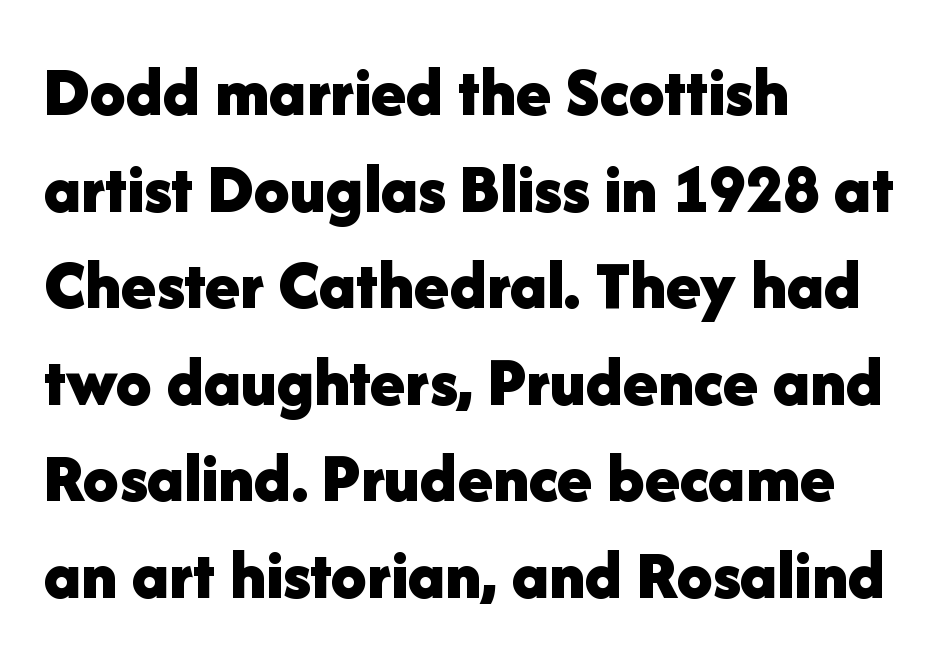
The image shows 71 px bold sans-serif type, upright; set left-aligned, normal line spacing (1.36x), normal letter spacing, not underlined; low stroke contrast and a medium x-height.
